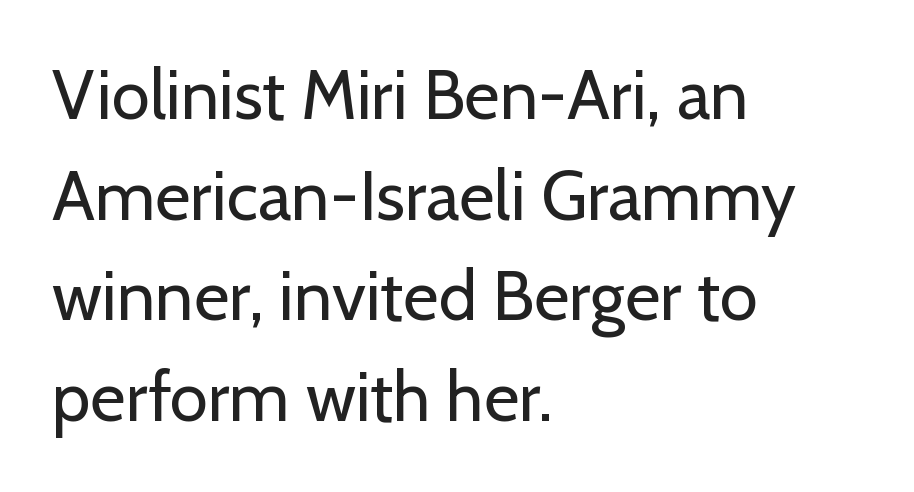
The image shows 69 px regular-weight sans-serif type, upright; set left-aligned, normal line spacing (1.46x), normal letter spacing, not underlined; low stroke contrast and a medium x-height.
